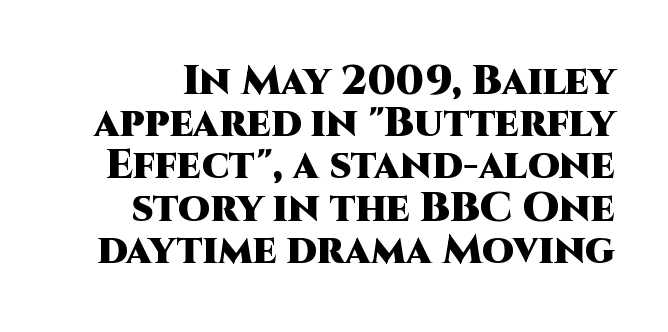
The zone under the glyphs is completely vacant. The font's upright variant was chosen for this text. On the weight axis this lands at bold, roughly 700. Tightly led — the rows are bunched. The rendering uses natural spacing where letterforms have individual widths.
